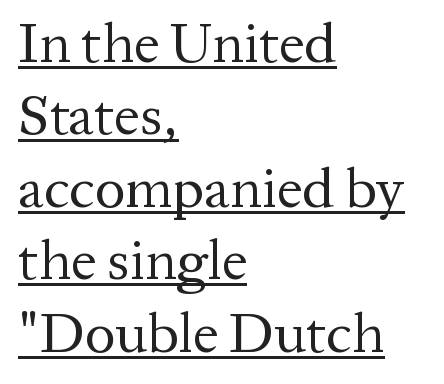
{"serif": "yes", "italic": "no", "bold": "no", "weight": "regular", "width": "normal", "stroke_contrast": "medium", "x_height": "medium", "monospaced": "no", "underline": "yes", "align": "left", "line_spacing": "normal", "line_spacing_ratio": 1.27, "letter_spacing": "normal", "letter_spacing_em": 0.0, "glyph_px": 57}
